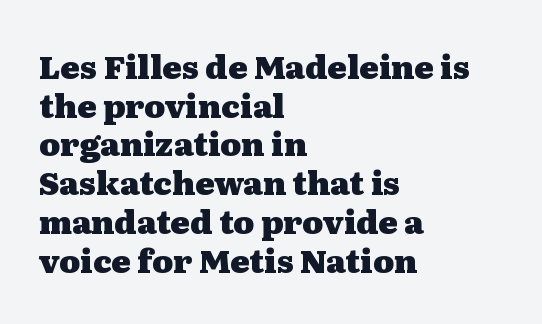
Q: Is the text bold? A: Yes.
Q: Is the text italic (slanted)? A: No, it is upright.
Q: Is the typeface a serif or a sans-serif typeface? A: Serif.
Q: Is the text underlined? A: No.
Q: How is the paragraph aligned? A: Left-aligned.
Q: Is the spacing between letters normal or unusually wide? A: Normal.
Q: Width (condensed, normal, or wide)? A: Wide.
Q: Stroke contrast? A: Medium.
Q: x-height? A: Medium.
Q: Monospaced? A: No.
